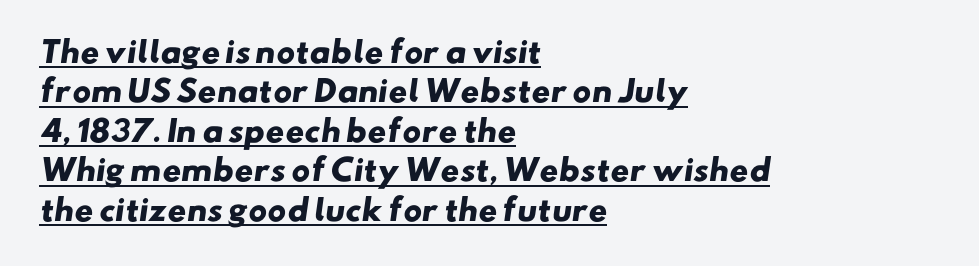
The image shows 29 px heavy, wide sans-serif type; set left-aligned, normal line spacing (1.36x), normal letter spacing, underlined; low stroke contrast and a small x-height.
